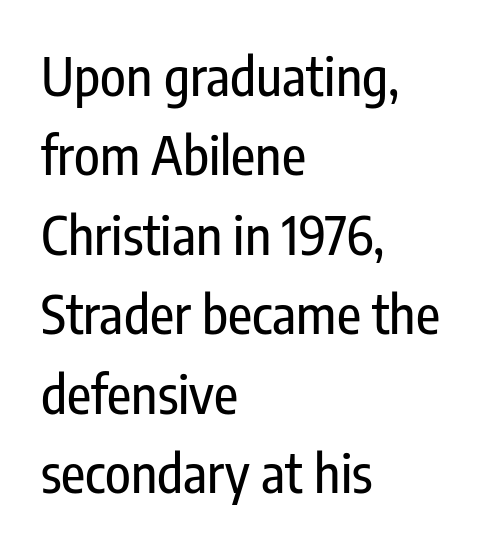
{"serif": "no", "italic": "no", "width": "condensed", "stroke_contrast": "low", "x_height": "medium", "monospaced": "no", "underline": "no", "align": "left", "line_spacing": "normal", "line_spacing_ratio": 1.5, "letter_spacing": "normal", "letter_spacing_em": 0.0, "glyph_px": 53}
